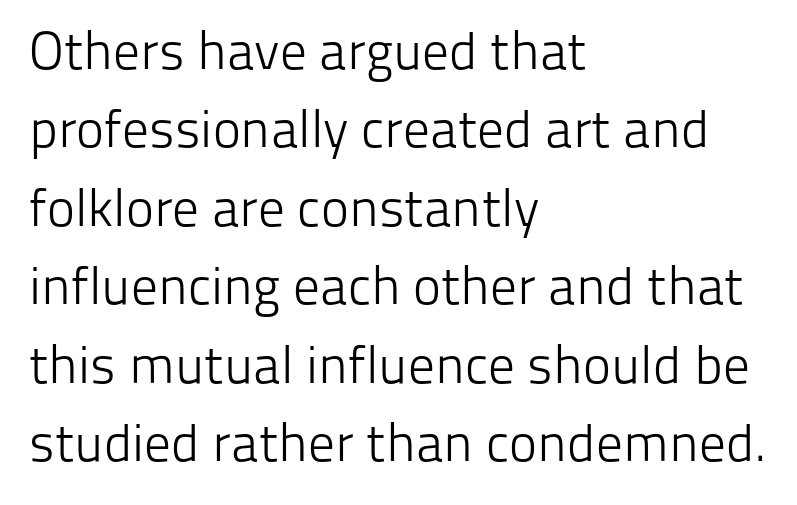
The image shows 53 px light sans-serif type, upright; set left-aligned, normal line spacing (1.48x), normal letter spacing, not underlined; low stroke contrast and a medium x-height.
